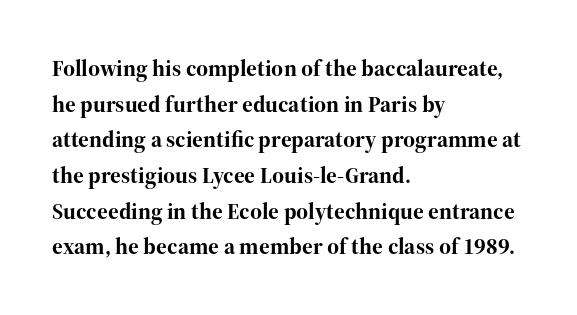
{"italic": "no", "bold": "yes", "underline": "no", "align": "left", "line_spacing": "normal", "line_spacing_ratio": 1.55, "letter_spacing": "normal", "letter_spacing_em": 0.0, "glyph_px": 23}
